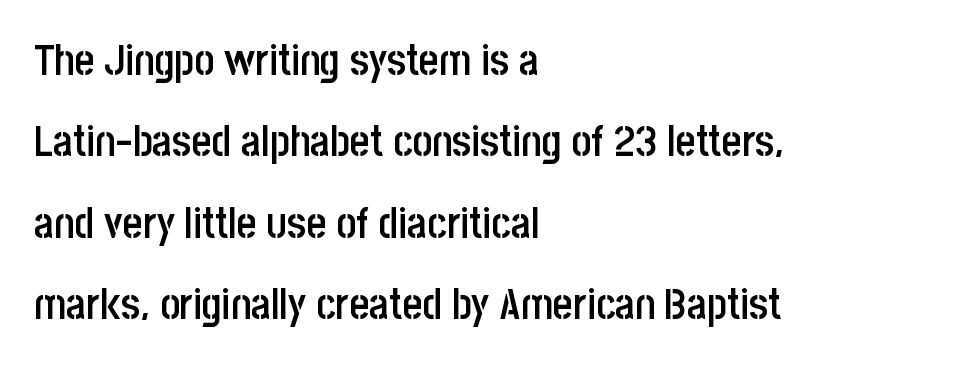
Q: Is the text bold? A: Semi-bold.
Q: Is the text italic (slanted)? A: No, it is upright.
Q: Is the typeface a serif or a sans-serif typeface? A: Sans-serif.
Q: Is the text underlined? A: No.
Q: How is the paragraph aligned? A: Left-aligned.
Q: Is the spacing between letters normal or unusually wide? A: Normal.
Q: Width (condensed, normal, or wide)? A: Condensed.
Q: Stroke contrast? A: Low.
Q: x-height? A: Large.
Q: Monospaced? A: No.
